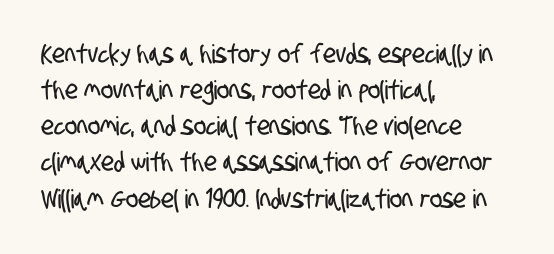
Q: Is the text underlined? A: No.
Q: How is the paragraph aligned? A: Left-aligned.
Q: Is the spacing between letters normal or unusually wide? A: Normal.
Q: Is the spacing between lines tight, normal or loose? A: Normal.
